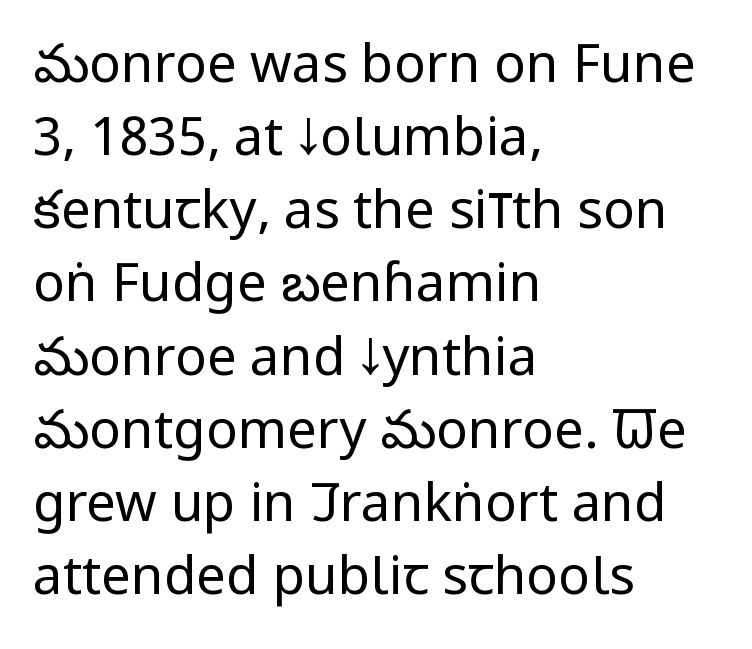
In terms of posture, this sample is upright. The rendering anchors every line to the left-hand side. The characters are drawn with everyday or finer stroke widths. Letters rest on an invisible, unmarked baseline. If you measured baseline to baseline, you'd find a middling distance. Look at the tracking — it's just the regular setting, nothing added.
